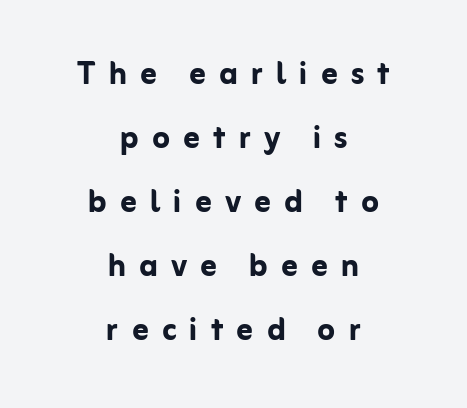
Q: Is the text bold? A: Yes.
Q: Is the text italic (slanted)? A: No, it is upright.
Q: Is the typeface a serif or a sans-serif typeface? A: Sans-serif.
Q: Is the text underlined? A: No.
Q: How is the paragraph aligned? A: Centered.
Q: Is the spacing between letters normal or unusually wide? A: Unusually wide.
Q: Is the spacing between lines tight, normal or loose? A: Normal.
Q: Width (condensed, normal, or wide)? A: Normal.
Q: Stroke contrast? A: Low.
Q: x-height? A: Medium.
Q: Monospaced? A: No.
